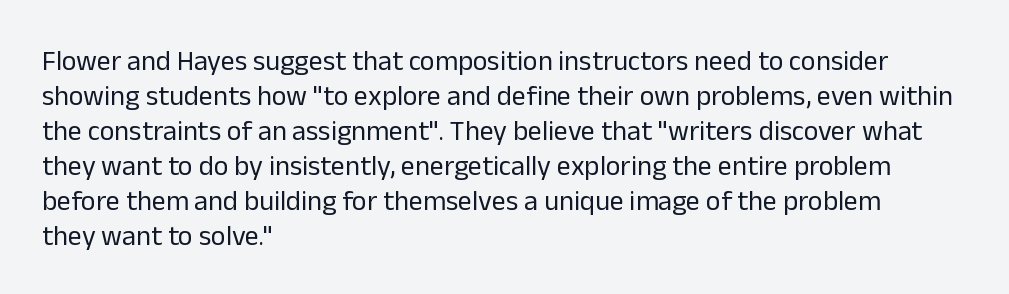
{"serif": "no", "italic": "no", "bold": "no", "weight": "regular", "width": "normal", "stroke_contrast": "low", "x_height": "medium", "monospaced": "no", "underline": "no", "align": "left", "line_spacing": "normal", "line_spacing_ratio": 1.25, "letter_spacing": "normal", "letter_spacing_em": 0.0, "glyph_px": 28}
